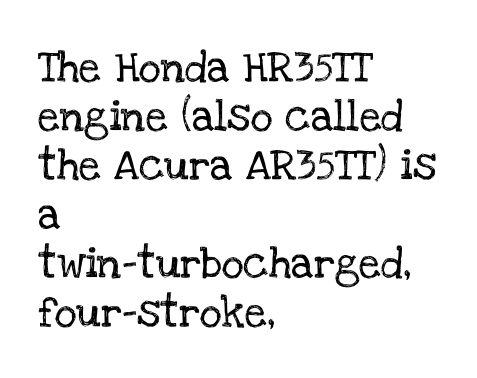
{"serif": "yes", "italic": "no", "width": "normal", "stroke_contrast": "low", "x_height": "large", "monospaced": "no", "underline": "no", "align": "left", "line_spacing": "normal", "line_spacing_ratio": 1.58, "letter_spacing": "normal", "letter_spacing_em": 0.0, "glyph_px": 31}
